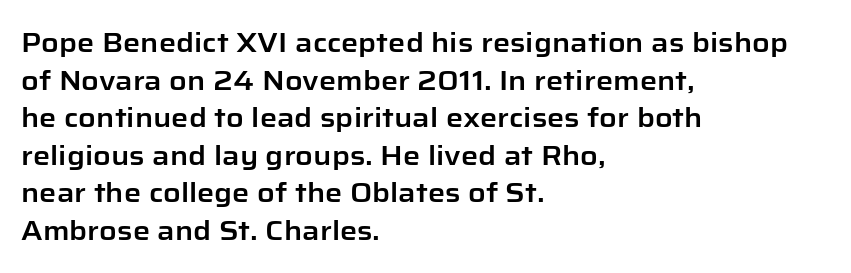
Plain, unruled lines of type. The lines in this sample share a left origin and differ only in where they stop. The specimen reads as upright at a glance. Letter spacing: default. If you measured baseline to baseline, you'd find a middling distance.
